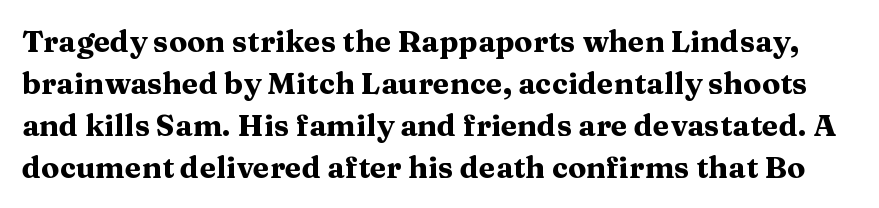
Caption: bold face, heavy strokes. The glyphs in this specimen are seriffed. The face used here is rendered with its standard letterfit. Reading down the column, the eye jumps a familiar distance to each next line. The letters stand upright; this is a roman face. Check under the words: just untouched page.
